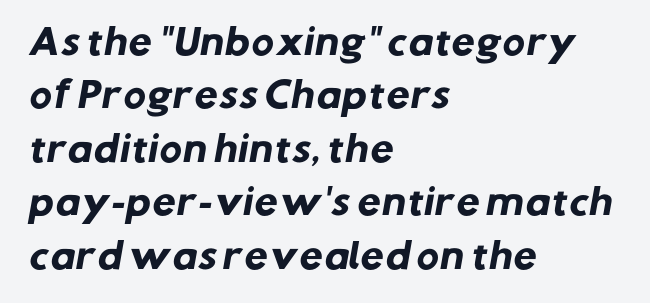
{"serif": "no", "bold": "yes", "weight": "heavy", "width": "normal", "stroke_contrast": "low", "x_height": "medium", "monospaced": "no", "underline": "no", "align": "left", "line_spacing": "normal", "line_spacing_ratio": 1.57, "letter_spacing": "normal", "letter_spacing_em": 0.0, "glyph_px": 34}
